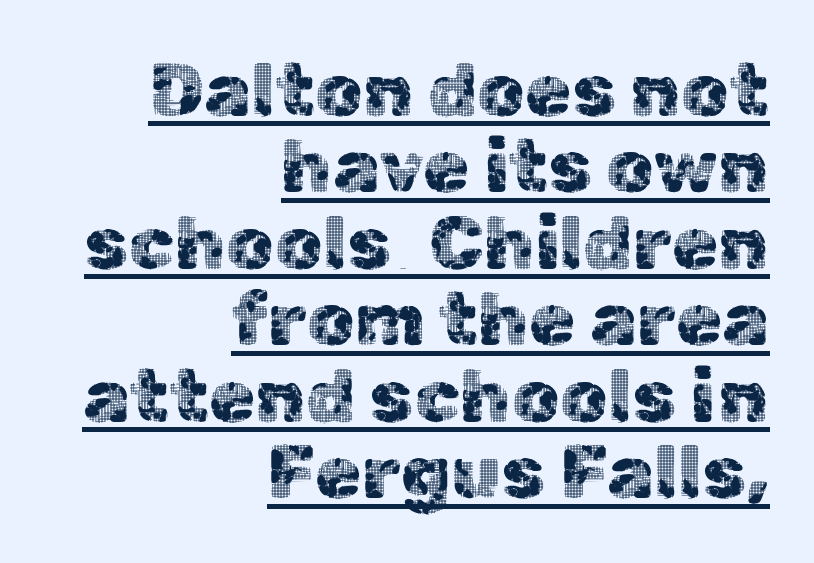
Q: Is the text italic (slanted)? A: No, it is upright.
Q: Is the typeface a serif or a sans-serif typeface? A: Sans-serif.
Q: Is the text underlined? A: Yes.
Q: How is the paragraph aligned? A: Right-aligned.
Q: Is the spacing between letters normal or unusually wide? A: Normal.
Q: Is the spacing between lines tight, normal or loose? A: Tight.
Q: Width (condensed, normal, or wide)? A: Normal.
Q: x-height? A: Medium.
Q: Monospaced? A: No.
